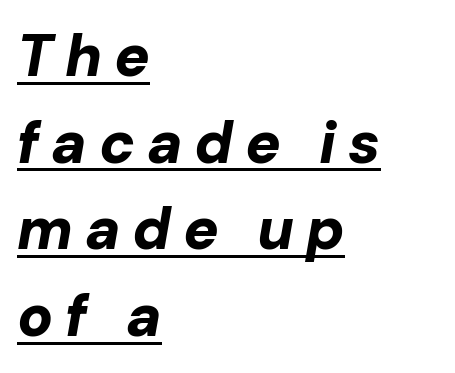
You can tell it's italic because the verticals aren't actually vertical. Between one letter and the next there's a generous, obvious gap. Heavy-handed strokes throughout: this text is bold. Line starts are locked; line ends wander. Is there much room between lines? A standard amount, neither cramped nor airy.
